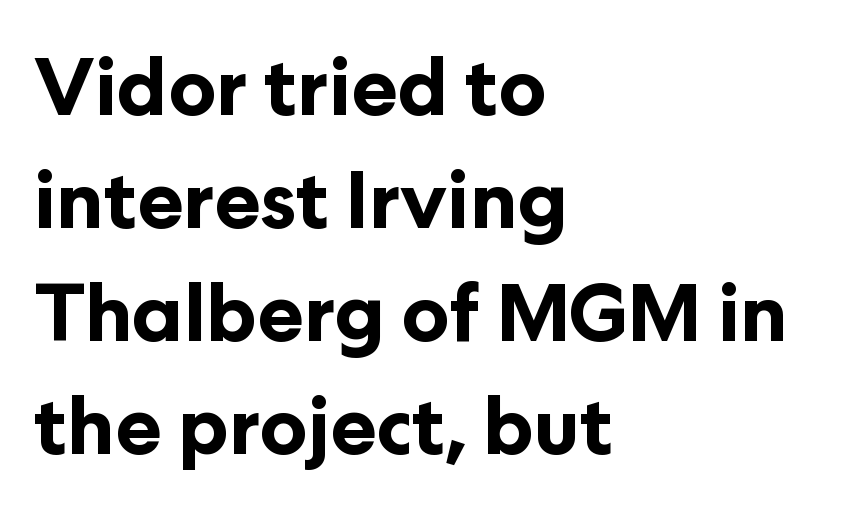
Q: Is the text bold? A: Yes.
Q: Is the text italic (slanted)? A: No, it is upright.
Q: Is the typeface a serif or a sans-serif typeface? A: Sans-serif.
Q: Is the text underlined? A: No.
Q: How is the paragraph aligned? A: Left-aligned.
Q: Is the spacing between letters normal or unusually wide? A: Normal.
Q: Is the spacing between lines tight, normal or loose? A: Normal.
Q: Width (condensed, normal, or wide)? A: Normal.
Q: Stroke contrast? A: Low.
Q: x-height? A: Medium.
Q: Monospaced? A: No.
